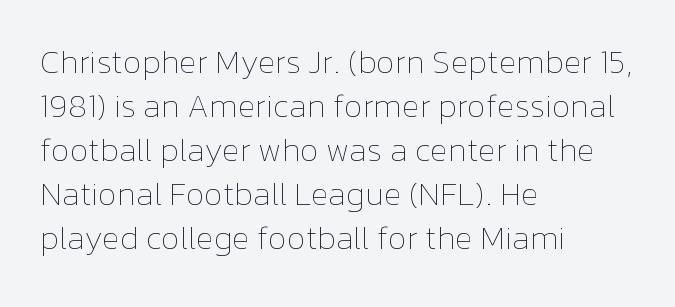
Q: Is the text bold? A: No.
Q: Is the text italic (slanted)? A: No, it is upright.
Q: Is the text underlined? A: No.
Q: How is the paragraph aligned? A: Left-aligned.
Q: Is the spacing between letters normal or unusually wide? A: Normal.
Q: Is the spacing between lines tight, normal or loose? A: Normal.
Q: Width (condensed, normal, or wide)? A: Normal.
Q: Stroke contrast? A: Low.
Q: x-height? A: Medium.
Q: Monospaced? A: No.
